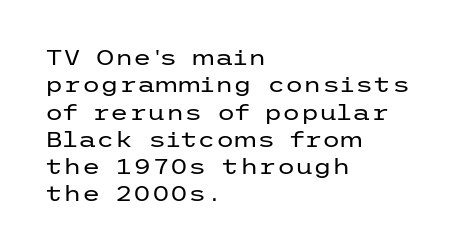
The image shows 21 px text type, upright; set left-aligned, normal line spacing (1.3x), normal letter spacing, not underlined.
